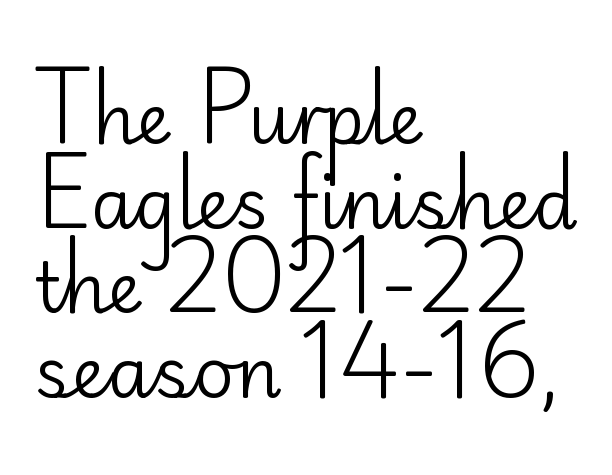
Each letter's strokes conclude bluntly, with no projecting serifs. Every row of glyphs begins at an identical x-position on the left. These lines are rendered in a variable-pitch font. Characters remain perfectly vertical along every line.
